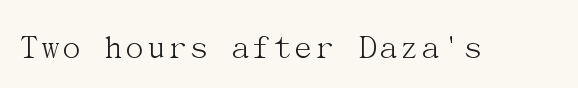
Small tapered or slab feet sit at the stroke ends, so this counts as serif. Posture: straight, roman, zero tilt. Any mark beneath the type? The region is blank. Letters have the restrained weight of plain body copy at most.
